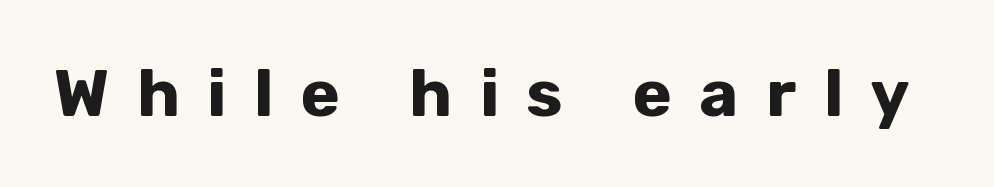
{"serif": "no", "italic": "no", "bold": "yes", "weight": "bold", "width": "normal", "stroke_contrast": "low", "x_height": "medium", "monospaced": "no", "underline": "no", "letter_spacing": "wide", "letter_spacing_em": 0.42, "glyph_px": 66}
